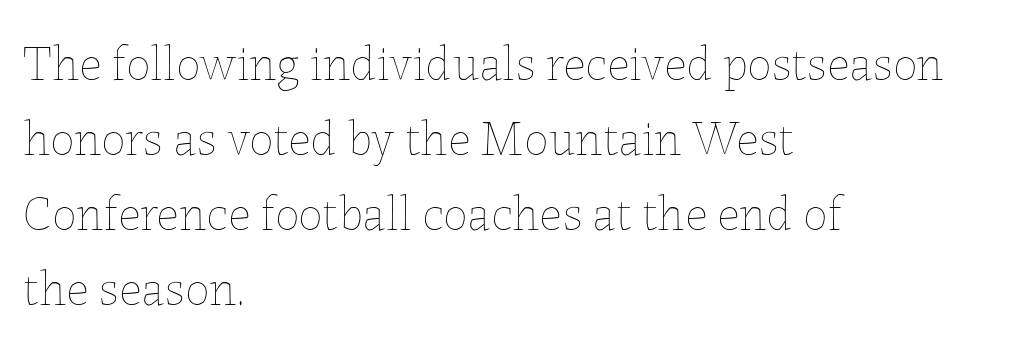
Q: Is the text bold? A: No.
Q: Is the text italic (slanted)? A: No, it is upright.
Q: Is the text underlined? A: No.
Q: How is the paragraph aligned? A: Left-aligned.
Q: Is the spacing between letters normal or unusually wide? A: Normal.
Q: Is the spacing between lines tight, normal or loose? A: Normal.
Q: Width (condensed, normal, or wide)? A: Normal.
Q: Stroke contrast? A: Low.
Q: x-height? A: Medium.
Q: Monospaced? A: No.
